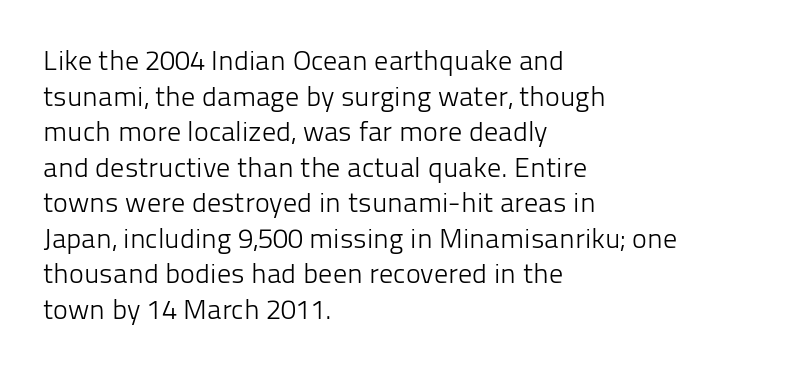
Q: Is the text bold? A: No.
Q: Is the text italic (slanted)? A: No, it is upright.
Q: Is the typeface a serif or a sans-serif typeface? A: Sans-serif.
Q: Is the text underlined? A: No.
Q: How is the paragraph aligned? A: Left-aligned.
Q: Is the spacing between letters normal or unusually wide? A: Normal.
Q: Is the spacing between lines tight, normal or loose? A: Normal.
Q: Width (condensed, normal, or wide)? A: Normal.
Q: Stroke contrast? A: Low.
Q: x-height? A: Medium.
Q: Monospaced? A: No.
